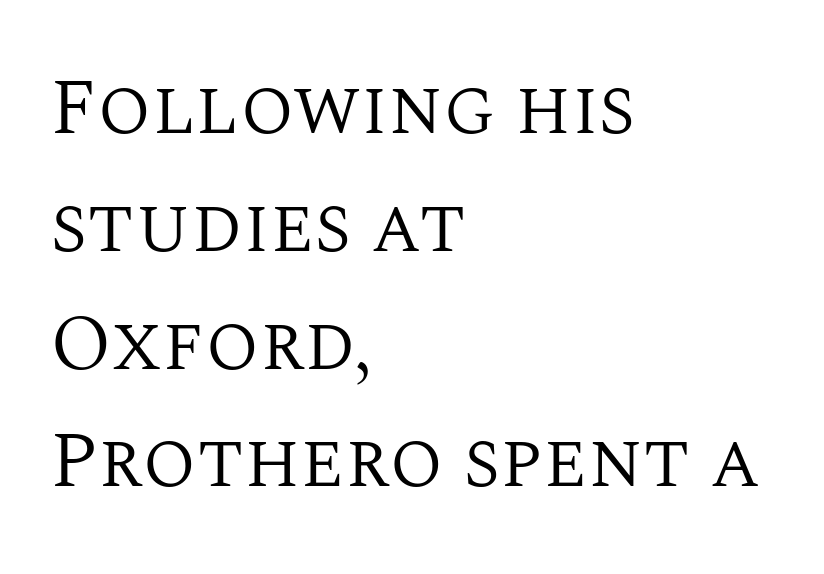
Q: Is the text bold? A: No.
Q: Is the text italic (slanted)? A: No, it is upright.
Q: Is the typeface a serif or a sans-serif typeface? A: Serif.
Q: Is the text underlined? A: No.
Q: How is the paragraph aligned? A: Left-aligned.
Q: Is the spacing between letters normal or unusually wide? A: Normal.
Q: Is the spacing between lines tight, normal or loose? A: Normal.
Q: Width (condensed, normal, or wide)? A: Normal.
Q: Stroke contrast? A: Medium.
Q: x-height? A: Large.
Q: Monospaced? A: No.
